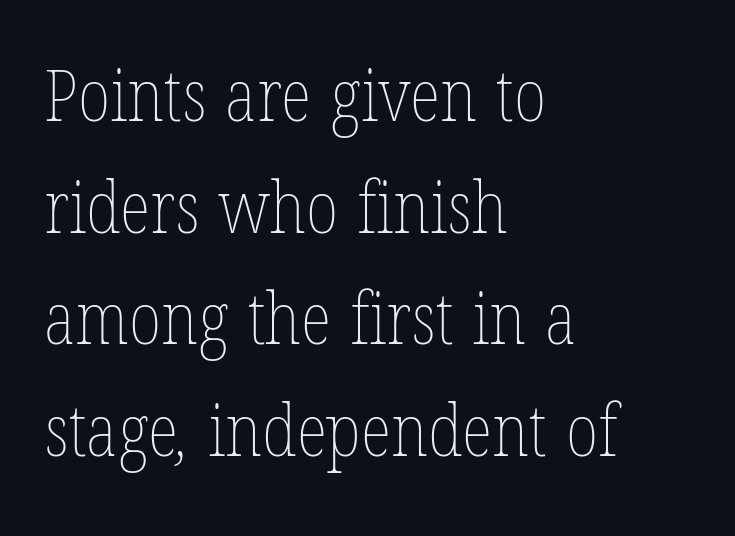
{"bold": "no", "weight": "thin", "width": "condensed", "stroke_contrast": "low", "x_height": "medium", "monospaced": "no", "underline": "no", "align": "left", "line_spacing": "normal", "line_spacing_ratio": 1.55, "letter_spacing": "normal", "letter_spacing_em": 0.0, "glyph_px": 72}
